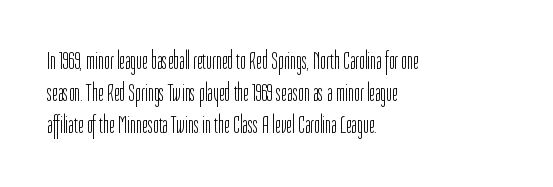
These lines keep a tight, regular rhythm from letter to letter. This sample is left-justified, so line endings fall wherever the words run out. The space between consecutive lines is moderate. Do the letters lean? They stand straight. The passage shown is not underscored anywhere. Stems and bowls with no extra thickness — not bold.
